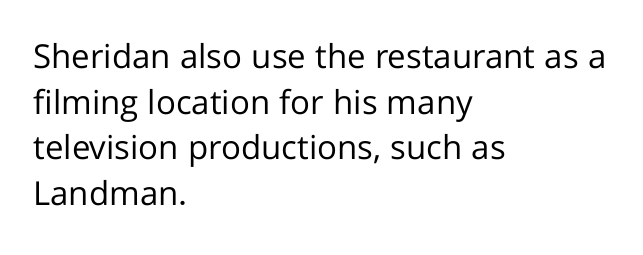
Observe the absence of serifs on each vertical stroke in this sample. These lines are rendered in a variable-pitch font. Rows of type keep a routine distance in the vertical direction. Stems here are at most as thick as an everyday book face. Every character sits straight up, as roman type does.
